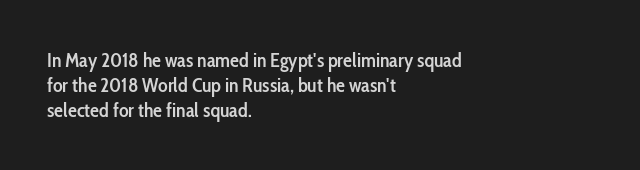
Q: Is the text bold? A: Semi-bold.
Q: Is the text italic (slanted)? A: No, it is upright.
Q: Is the text underlined? A: No.
Q: How is the paragraph aligned? A: Left-aligned.
Q: Is the spacing between letters normal or unusually wide? A: Normal.
Q: Is the spacing between lines tight, normal or loose? A: Normal.
